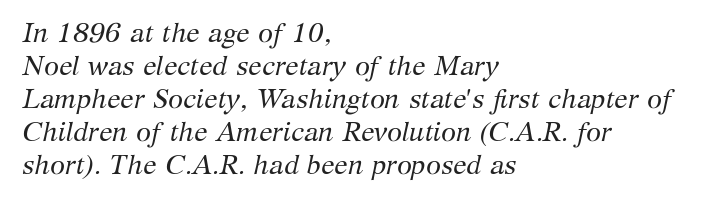
Q: Is the text bold? A: No.
Q: Is the text italic (slanted)? A: Yes, it leans right by about 12 degrees.
Q: Is the text underlined? A: No.
Q: How is the paragraph aligned? A: Left-aligned.
Q: Is the spacing between letters normal or unusually wide? A: Normal.
